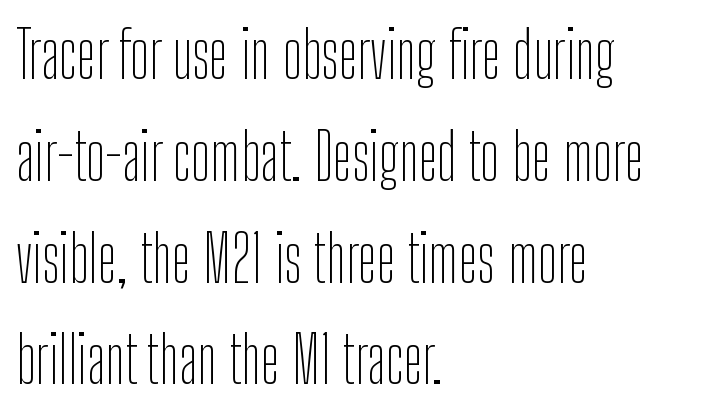
The image shows 64 px thin, condensed sans-serif type, upright; set left-aligned, normal line spacing (1.59x), normal letter spacing, not underlined; low stroke contrast and a medium x-height.
